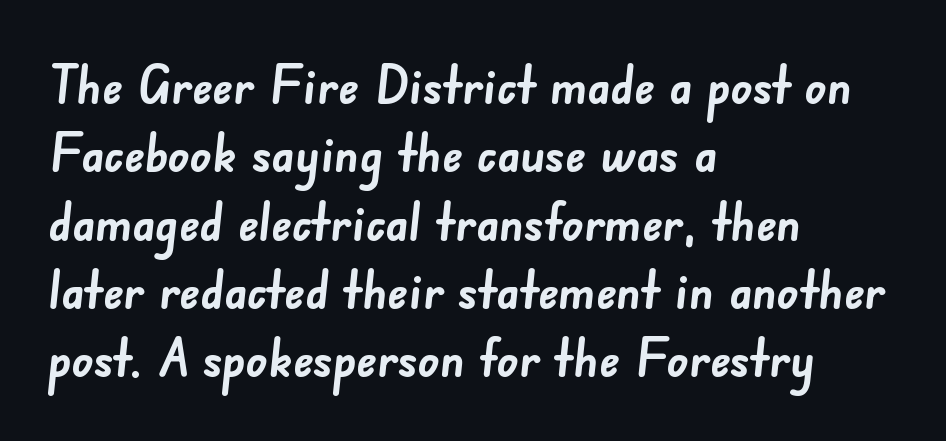
The image shows 53 px semibold sans-serif type; set left-aligned, normal line spacing (1.29x), normal letter spacing, not underlined; low stroke contrast and a small x-height.
